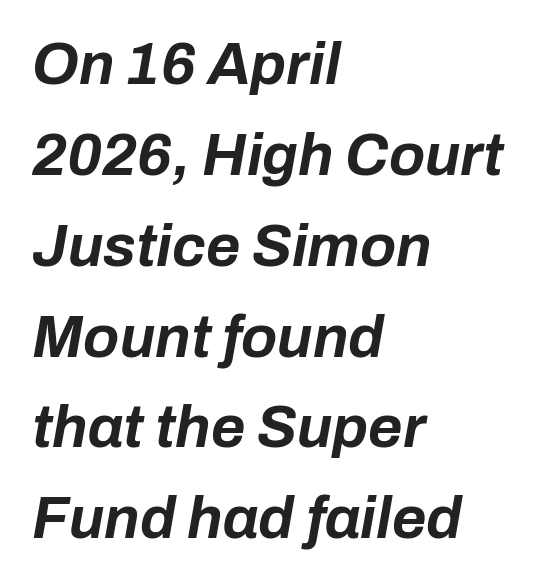
The text block is weighted toward the left margin, trailing off unevenly rightward. How would I describe the line gaps? Plain and ordinary. The letters are slanted; this is an italic face. Nobody touched the tracking dial on this one. A typesetter would call this proportional, since set widths differ per character. The rendering uses a bold face; every stroke is thick and dark.
